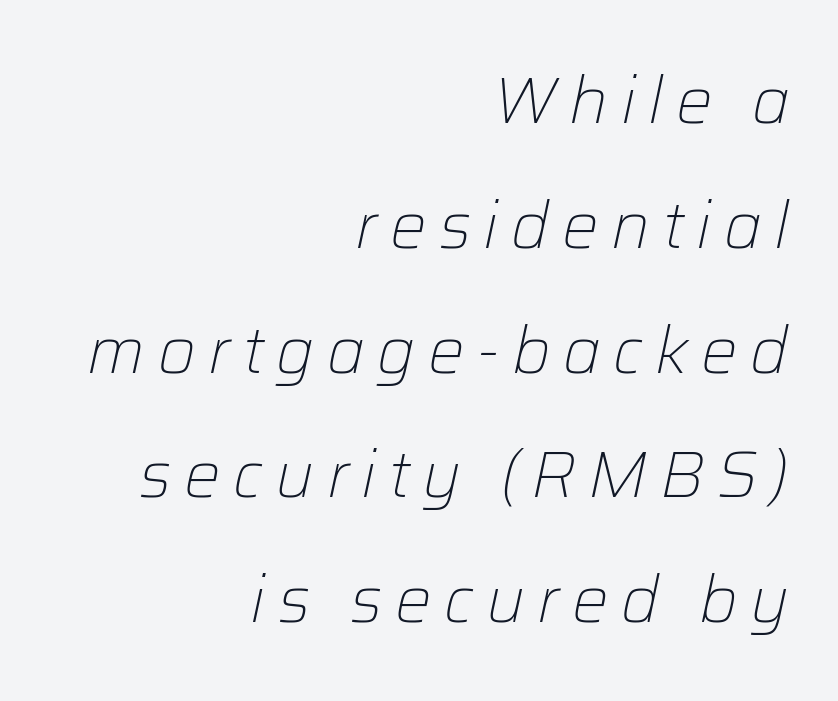
Q: Is the text bold? A: No.
Q: Is the text italic (slanted)? A: Yes, it leans right by about 12 degrees.
Q: Is the text underlined? A: No.
Q: How is the paragraph aligned? A: Right-aligned.
Q: Is the spacing between lines tight, normal or loose? A: Loose.
Q: Width (condensed, normal, or wide)? A: Normal.
Q: Stroke contrast? A: Low.
Q: x-height? A: Medium.
Q: Monospaced? A: No.
